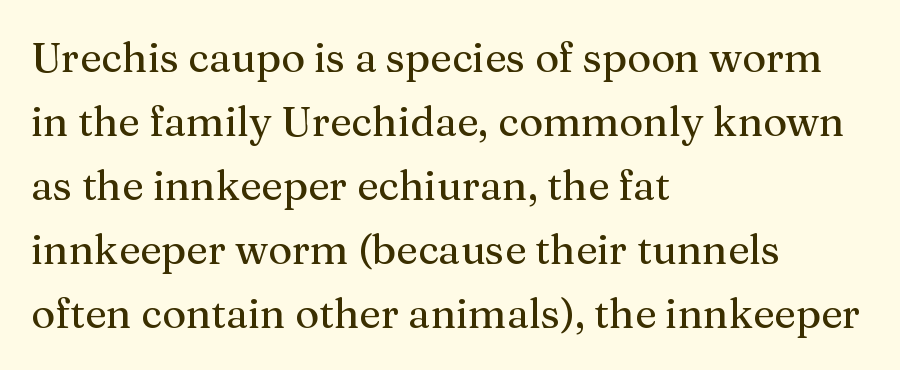
The image shows 41 px serif type, upright; set left-aligned, normal line spacing (1.56x), normal letter spacing, not underlined; medium stroke contrast and a medium x-height.
